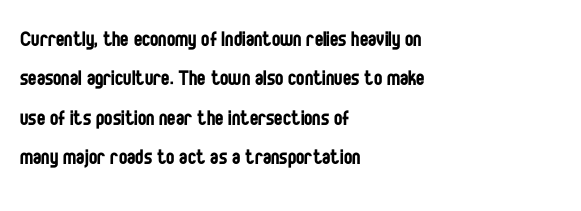
{"italic": "no", "bold": "no", "underline": "no", "align": "left", "line_spacing": "normal", "line_spacing_ratio": 1.58, "letter_spacing": "normal", "letter_spacing_em": 0.0, "glyph_px": 25}
